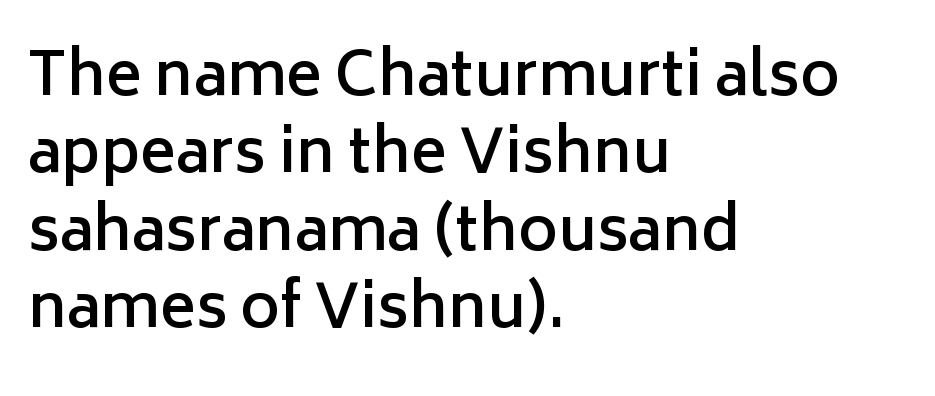
{"serif": "no", "italic": "no", "bold": "semi", "weight": "semibold", "width": "normal", "stroke_contrast": "low", "x_height": "medium", "monospaced": "no", "underline": "no", "align": "left", "line_spacing": "normal", "line_spacing_ratio": 1.29, "letter_spacing": "normal", "letter_spacing_em": 0.0, "glyph_px": 60}
